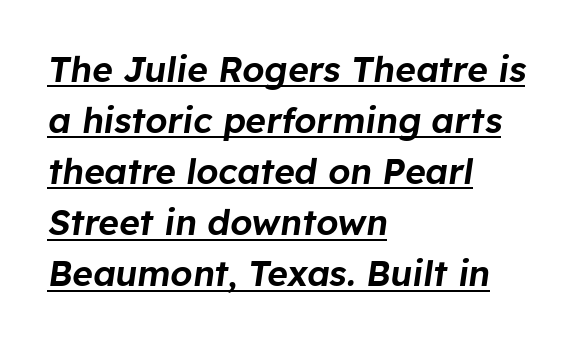
The image shows 35 px text type, italic (leaning right); set left-aligned, normal line spacing (1.46x), normal letter spacing, underlined; low stroke contrast and a medium x-height.
